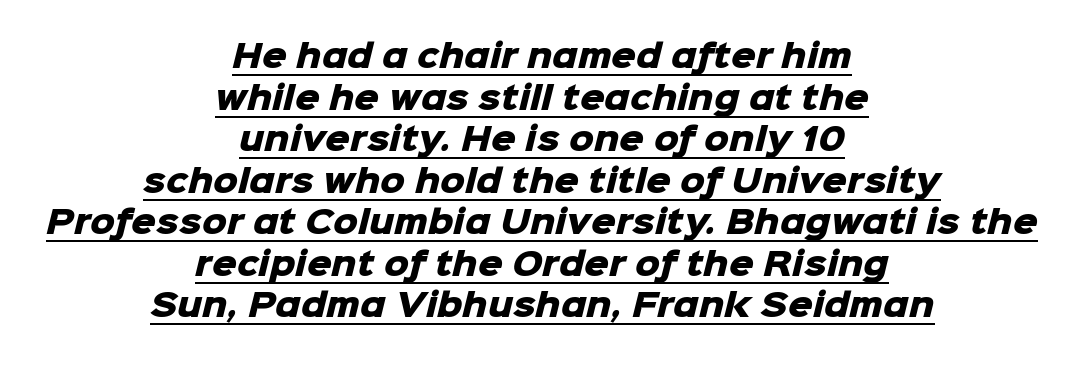
Q: Is the text bold? A: Yes.
Q: Is the typeface a serif or a sans-serif typeface? A: Sans-serif.
Q: Is the text underlined? A: Yes.
Q: How is the paragraph aligned? A: Centered.
Q: Is the spacing between letters normal or unusually wide? A: Normal.
Q: Is the spacing between lines tight, normal or loose? A: Normal.
Q: Width (condensed, normal, or wide)? A: Normal.
Q: Stroke contrast? A: Low.
Q: x-height? A: Medium.
Q: Monospaced? A: No.
